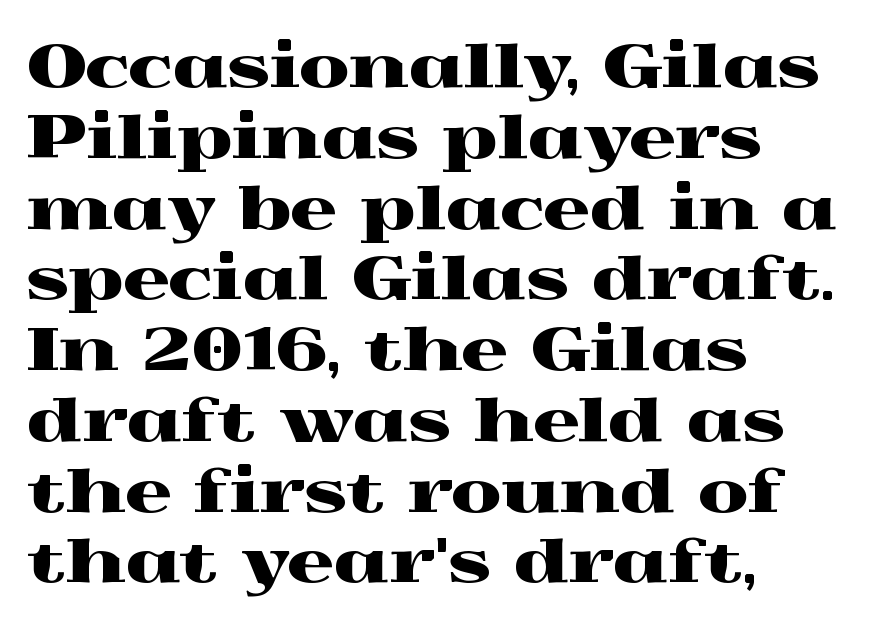
Q: Is the text italic (slanted)? A: No, it is upright.
Q: Is the typeface a serif or a sans-serif typeface? A: Serif.
Q: Is the text underlined? A: No.
Q: How is the paragraph aligned? A: Left-aligned.
Q: Is the spacing between letters normal or unusually wide? A: Normal.
Q: Width (condensed, normal, or wide)? A: Wide.
Q: x-height? A: Medium.
Q: Monospaced? A: No.
